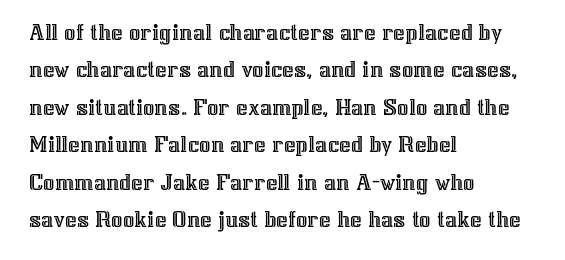
Q: Is the text italic (slanted)? A: No, it is upright.
Q: Is the text underlined? A: No.
Q: How is the paragraph aligned? A: Left-aligned.
Q: Is the spacing between letters normal or unusually wide? A: Normal.
Q: Is the spacing between lines tight, normal or loose? A: Normal.
